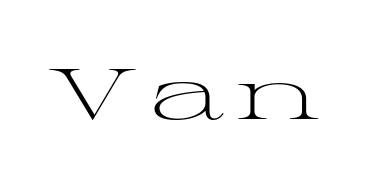
The baseline area is clear. Old-style or modern, the face here clearly has serifs. Notice how the stems are strictly vertical — no italics here. Stroke mass is kept to a normal reading level or below.
